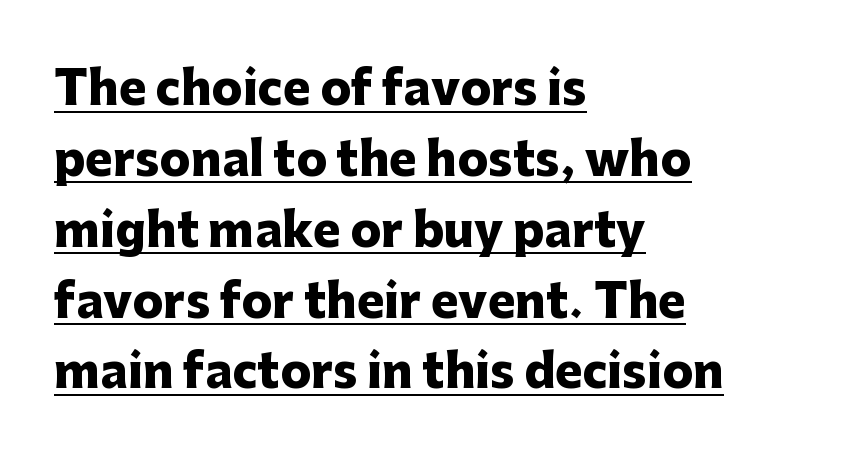
{"serif": "no", "italic": "no", "bold": "yes", "weight": "heavy", "width": "normal", "stroke_contrast": "low", "x_height": "medium", "monospaced": "no", "underline": "yes", "align": "left", "line_spacing": "normal", "line_spacing_ratio": 1.54, "letter_spacing": "normal", "letter_spacing_em": 0.0, "glyph_px": 46}
